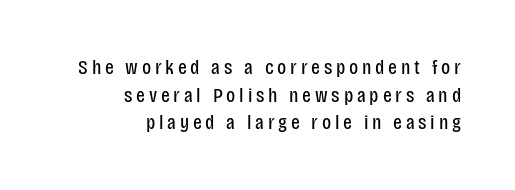
Q: Is the text bold? A: No.
Q: Is the text italic (slanted)? A: No, it is upright.
Q: Is the text underlined? A: No.
Q: How is the paragraph aligned? A: Right-aligned.
Q: Is the spacing between lines tight, normal or loose? A: Normal.
